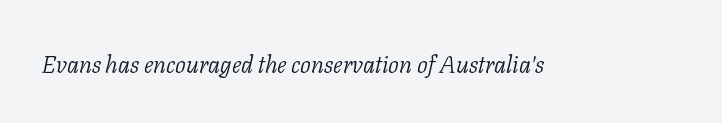
No extra tracking has been applied to these lines. The cut favours lightness, reaching ordinary text weight at its darkest. Is the type slanted? Yes — the strokes lean at a clear angle. Underline: absent.
